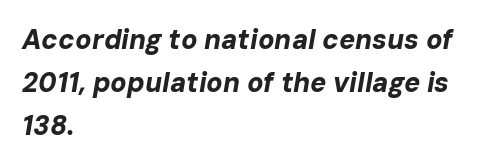
The image shows 27 px bold type, italic (leaning right); set left-aligned, normal line spacing (1.6x), normal letter spacing, not underlined.
